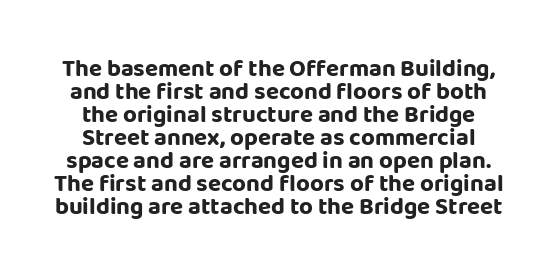
{"italic": "no", "bold": "yes", "underline": "no", "line_spacing": "tight", "line_spacing_ratio": 0.96, "letter_spacing": "normal", "letter_spacing_em": 0.0, "glyph_px": 24}
